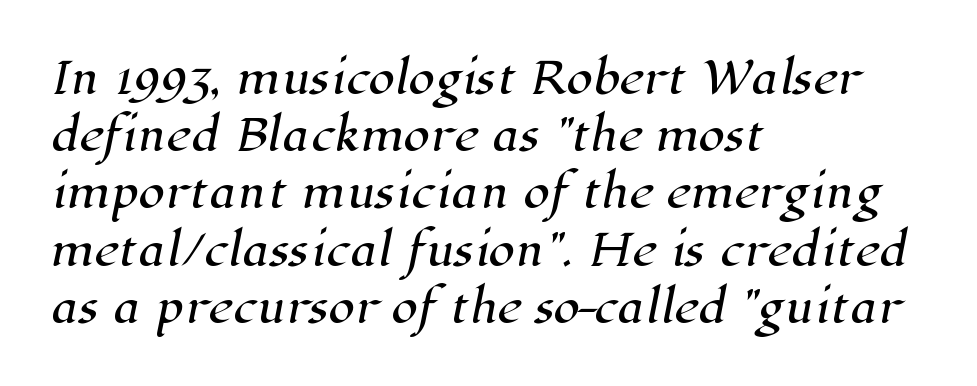
Q: Is the typeface a serif or a sans-serif typeface? A: Serif.
Q: Is the text underlined? A: No.
Q: How is the paragraph aligned? A: Left-aligned.
Q: Is the spacing between letters normal or unusually wide? A: Normal.
Q: Is the spacing between lines tight, normal or loose? A: Normal.
Q: Width (condensed, normal, or wide)? A: Normal.
Q: Stroke contrast? A: High.
Q: x-height? A: Medium.
Q: Monospaced? A: No.
